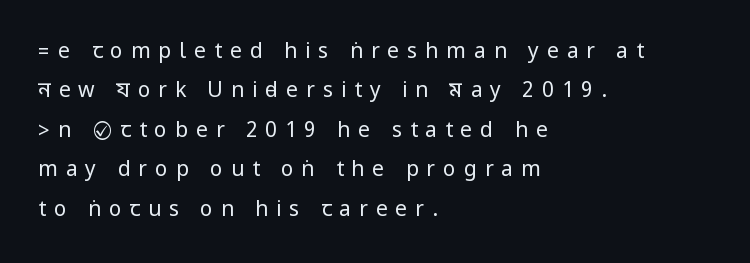
The passage shown is not bold in any degree. The rag falls on the right side of this text block. Quick note: not italic, upright. Tracking value appears strongly positive — letters spread wide. Type without underlining.
